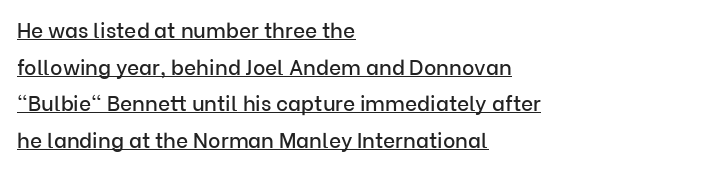
The image shows 21 px text type, upright; set left-aligned, line spacing 1.75x, normal letter spacing, underlined.
